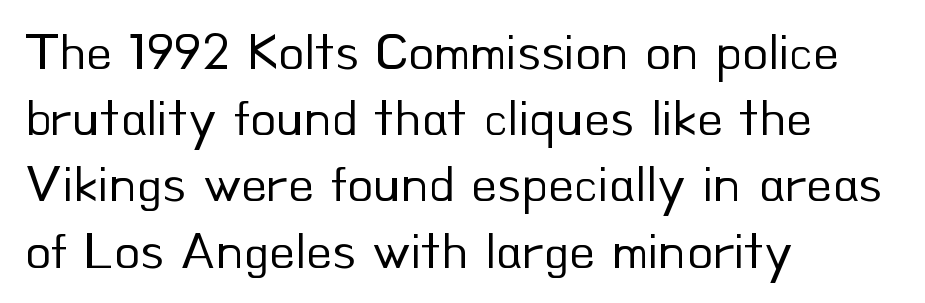
The image shows 53 px regular-weight sans-serif type, upright; set left-aligned, normal line spacing (1.25x), normal letter spacing, not underlined; low stroke contrast and a small x-height.
